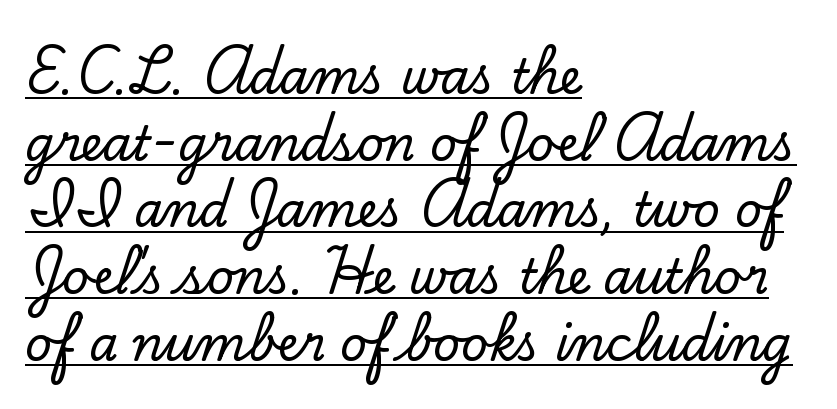
{"serif": "yes", "width": "normal", "stroke_contrast": "low", "x_height": "small", "monospaced": "no", "underline": "yes", "align": "left", "line_spacing": "normal", "line_spacing_ratio": 1.42, "letter_spacing": "normal", "letter_spacing_em": 0.0, "glyph_px": 47}
